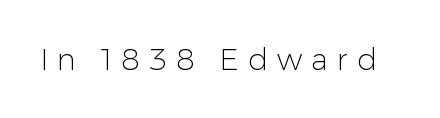
{"serif": "no", "italic": "no", "bold": "no", "weight": "light", "width": "normal", "stroke_contrast": "low", "x_height": "medium", "monospaced": "no", "underline": "no", "letter_spacing": "wide", "letter_spacing_em": 0.3, "glyph_px": 30}
